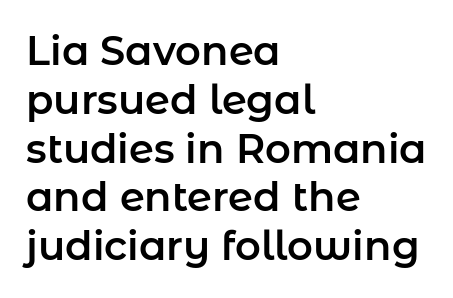
Q: Is the text italic (slanted)? A: No, it is upright.
Q: Is the typeface a serif or a sans-serif typeface? A: Sans-serif.
Q: Is the text underlined? A: No.
Q: How is the paragraph aligned? A: Left-aligned.
Q: Is the spacing between letters normal or unusually wide? A: Normal.
Q: Width (condensed, normal, or wide)? A: Normal.
Q: Stroke contrast? A: Low.
Q: x-height? A: Medium.
Q: Monospaced? A: No.
